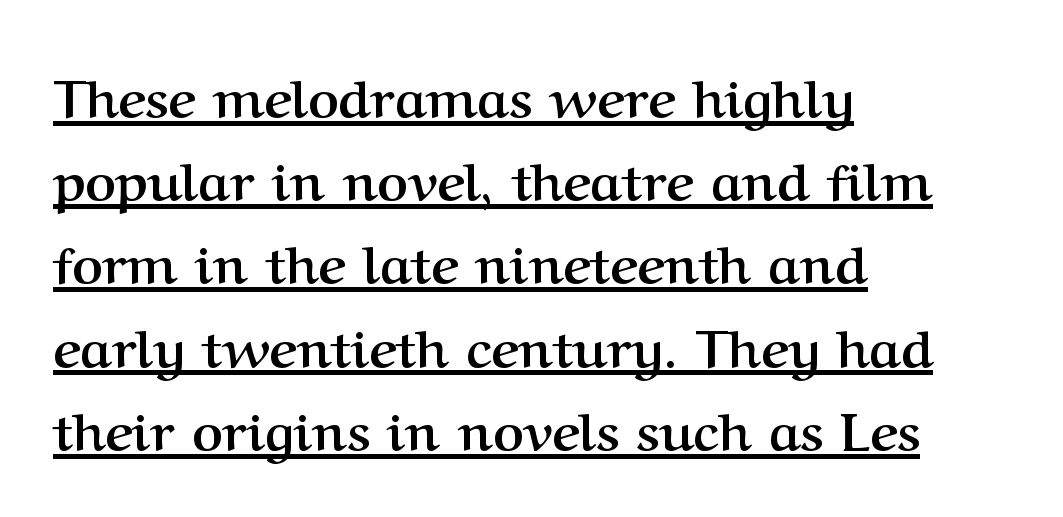
{"serif": "yes", "italic": "no", "bold": "yes", "weight": "semibold", "width": "normal", "stroke_contrast": "medium", "x_height": "medium", "monospaced": "no", "underline": "yes", "align": "left", "line_spacing": "normal", "line_spacing_ratio": 1.57, "letter_spacing": "normal", "letter_spacing_em": 0.0, "glyph_px": 53}
